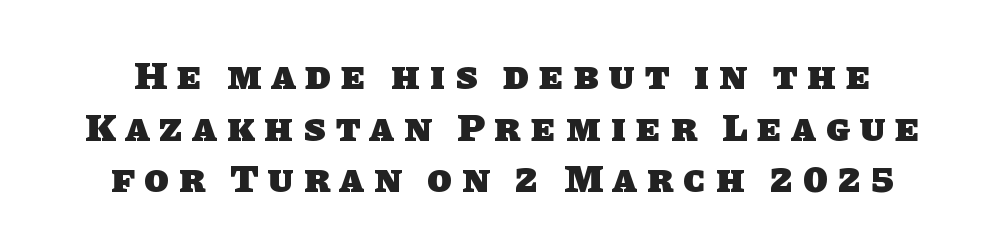
Q: Is the text bold? A: Yes.
Q: Is the typeface a serif or a sans-serif typeface? A: Sans-serif.
Q: Is the text underlined? A: No.
Q: Is the spacing between letters normal or unusually wide? A: Unusually wide.
Q: Is the spacing between lines tight, normal or loose? A: Normal.
Q: Width (condensed, normal, or wide)? A: Normal.
Q: Stroke contrast? A: Low.
Q: x-height? A: Large.
Q: Monospaced? A: No.
